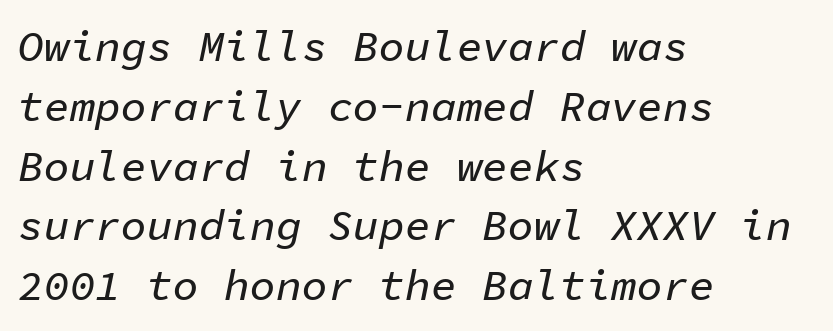
{"italic": "yes", "lean": "right", "slant_degrees": 11, "width": "normal", "stroke_contrast": "low", "x_height": "medium", "monospaced": "yes", "underline": "no", "align": "left", "line_spacing": "normal", "line_spacing_ratio": 1.39, "letter_spacing": "normal", "letter_spacing_em": 0.0, "glyph_px": 43}
